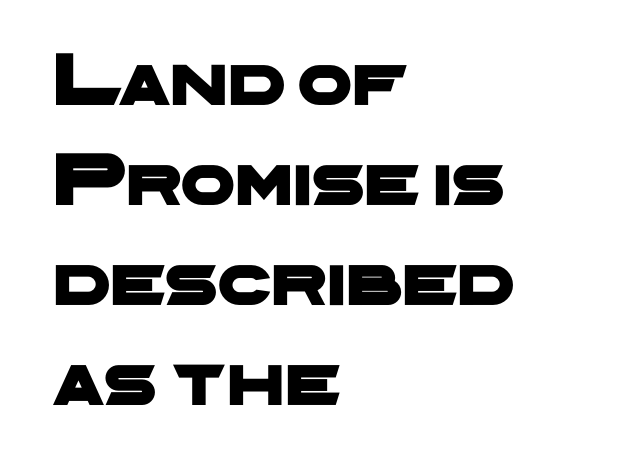
The image shows 77 px wide sans-serif type; set left-aligned, normal line spacing (1.3x), normal letter spacing, not underlined; low stroke contrast and a medium x-height.
